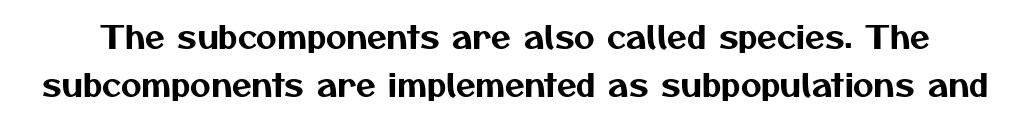
The image shows 32 px sans-serif type; set normal line spacing (1.51x), normal letter spacing, not underlined; medium stroke contrast and a medium x-height.
